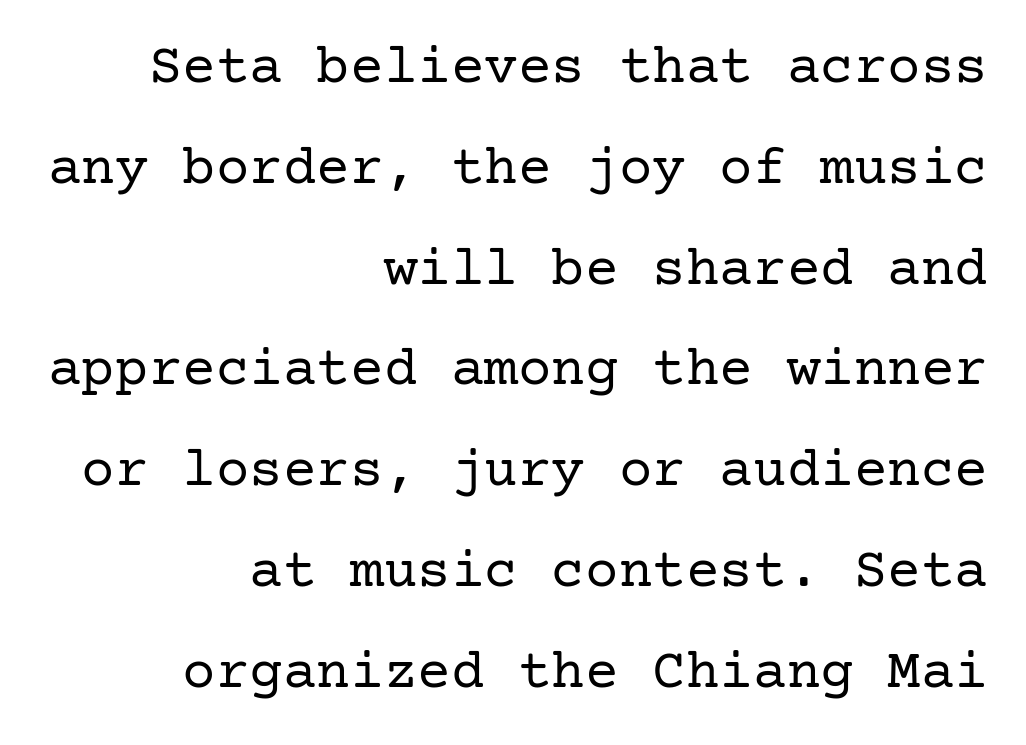
{"serif": "yes", "italic": "no", "bold": "no", "weight": "regular", "width": "normal", "stroke_contrast": "low", "x_height": "medium", "underline": "no", "align": "right", "line_spacing_ratio": 1.8, "letter_spacing": "normal", "letter_spacing_em": 0.0, "glyph_px": 56}
